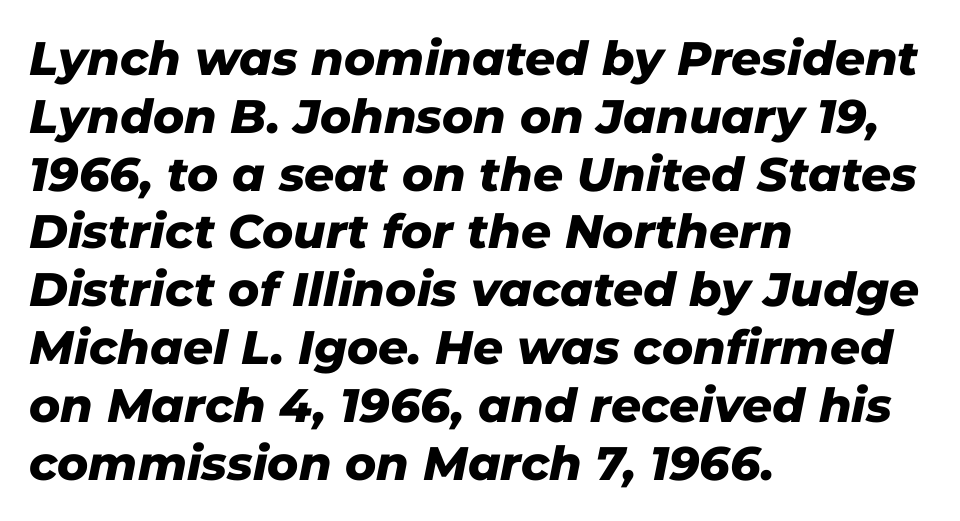
The image shows 47 px heavy type, italic (leaning right); set left-aligned, line spacing 1.23x, normal letter spacing, not underlined; low stroke contrast and a medium x-height.
